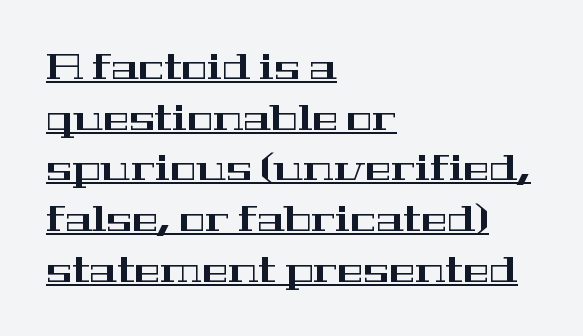
Q: Is the text italic (slanted)? A: No, it is upright.
Q: Is the typeface a serif or a sans-serif typeface? A: Serif.
Q: Is the text underlined? A: Yes.
Q: How is the paragraph aligned? A: Left-aligned.
Q: Is the spacing between letters normal or unusually wide? A: Normal.
Q: Is the spacing between lines tight, normal or loose? A: Normal.
Q: Width (condensed, normal, or wide)? A: Wide.
Q: Stroke contrast? A: High.
Q: x-height? A: Medium.
Q: Monospaced? A: No.
